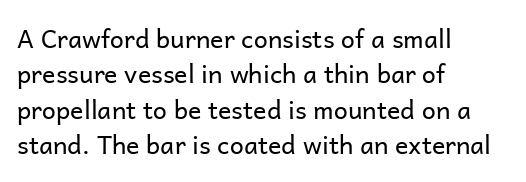
{"italic": "no", "bold": "no", "underline": "no", "align": "left", "line_spacing": "normal", "line_spacing_ratio": 1.42, "letter_spacing": "normal", "letter_spacing_em": 0.0, "glyph_px": 25}
